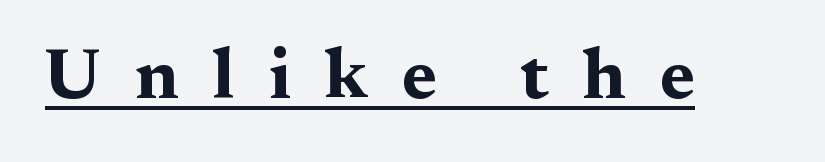
Q: Is the text bold? A: Yes.
Q: Is the text italic (slanted)? A: No, it is upright.
Q: Is the typeface a serif or a sans-serif typeface? A: Serif.
Q: Is the text underlined? A: Yes.
Q: Is the spacing between letters normal or unusually wide? A: Unusually wide.
Q: Width (condensed, normal, or wide)? A: Wide.
Q: Stroke contrast? A: Medium.
Q: x-height? A: Medium.
Q: Monospaced? A: No.
